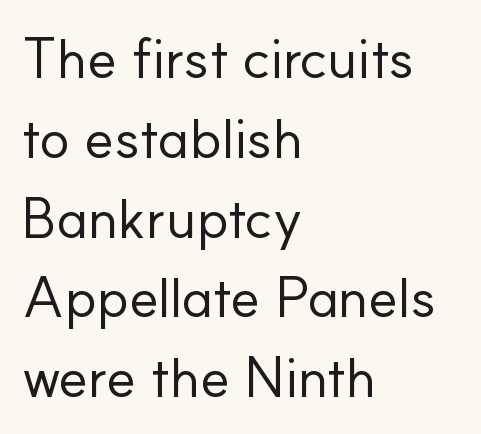
{"serif": "no", "italic": "no", "bold": "no", "weight": "regular", "width": "normal", "stroke_contrast": "low", "x_height": "small", "monospaced": "no", "underline": "no", "align": "left", "line_spacing": "normal", "line_spacing_ratio": 1.4, "letter_spacing": "normal", "letter_spacing_em": 0.0, "glyph_px": 57}
